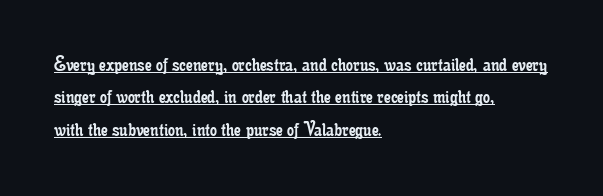
These lines were composed using upright roman letters. You can see a thin bar hugging the bottom of the glyphs. The typesetting does not lean heavy: it is not bold. Leftover space on each line is placed entirely after the last word.
